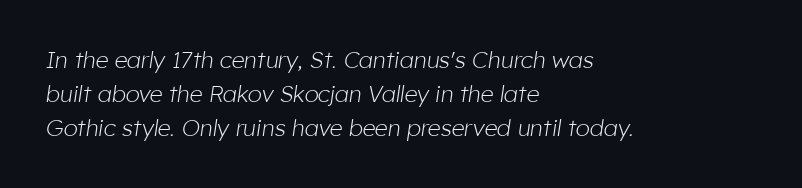
{"italic": "yes", "lean": "right", "slant_degrees": 8, "bold": "no", "underline": "no", "align": "left", "line_spacing": "normal", "line_spacing_ratio": 1.48, "letter_spacing": "normal", "letter_spacing_em": 0.0, "glyph_px": 23}
